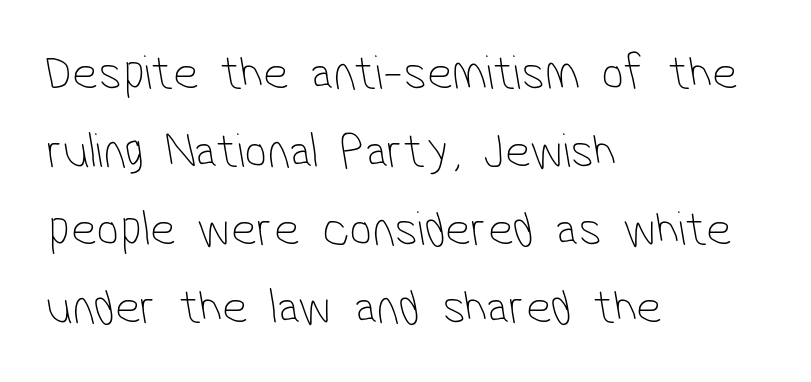
The words here are not underlined. The typeface chosen for these lines omits serifs. How are the letters spaced? Ordinarily, with no added tracking. The typesetting does not lean heavy: it is not bold.
